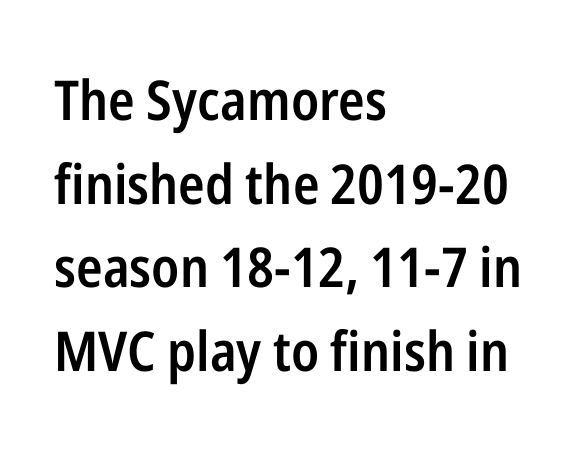
{"serif": "no", "italic": "no", "bold": "semi", "weight": "semibold", "width": "condensed", "stroke_contrast": "low", "x_height": "medium", "monospaced": "no", "underline": "no", "align": "left", "line_spacing": "normal", "line_spacing_ratio": 1.52, "letter_spacing": "normal", "letter_spacing_em": 0.0, "glyph_px": 55}
